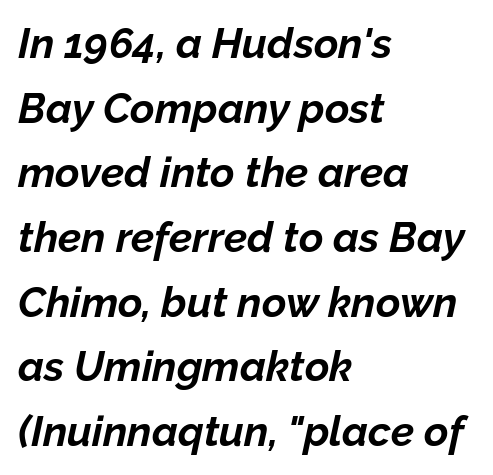
Q: Is the text bold? A: Yes.
Q: Is the text italic (slanted)? A: Yes, it leans right by about 12 degrees.
Q: Is the text underlined? A: No.
Q: How is the paragraph aligned? A: Left-aligned.
Q: Is the spacing between letters normal or unusually wide? A: Normal.
Q: Is the spacing between lines tight, normal or loose? A: Normal.
Q: Width (condensed, normal, or wide)? A: Normal.
Q: Stroke contrast? A: Low.
Q: x-height? A: Medium.
Q: Monospaced? A: No.
